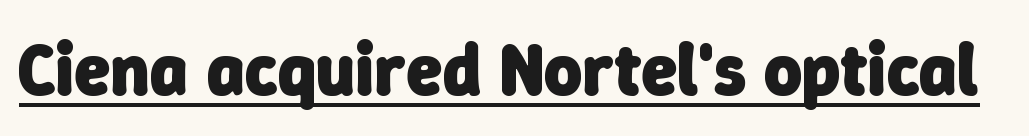
The image shows 73 px heavy sans-serif type; set normal letter spacing, underlined; low stroke contrast and a medium x-height.
